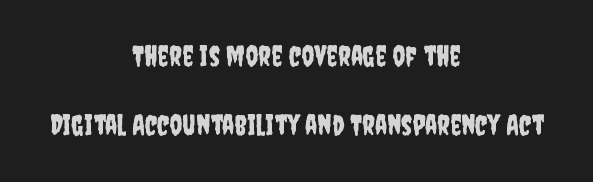
{"serif": "no", "italic": "no", "width": "condensed", "stroke_contrast": "low", "x_height": "large", "monospaced": "no", "underline": "no", "align": "center", "line_spacing": "loose", "line_spacing_ratio": 2.47, "letter_spacing": "normal", "letter_spacing_em": 0.0, "glyph_px": 28}
